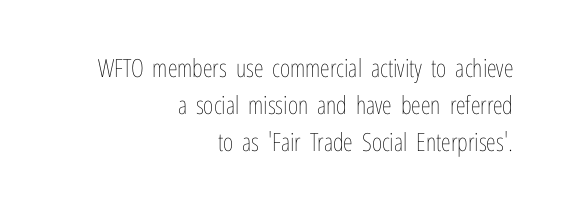
The image shows 25 px text type, upright; set right-aligned, normal line spacing (1.48x), normal letter spacing, not underlined.
